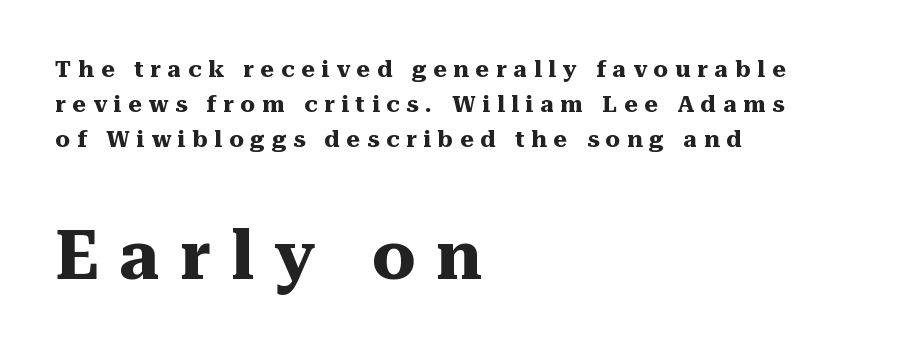
The image shows 68 px heavy serif type, upright; set left-aligned, normal line spacing (1.53x), unusually wide letter spacing (+0.3 em), not underlined; the second (bottom) block is 2.96x larger; medium stroke contrast and a medium x-height.
